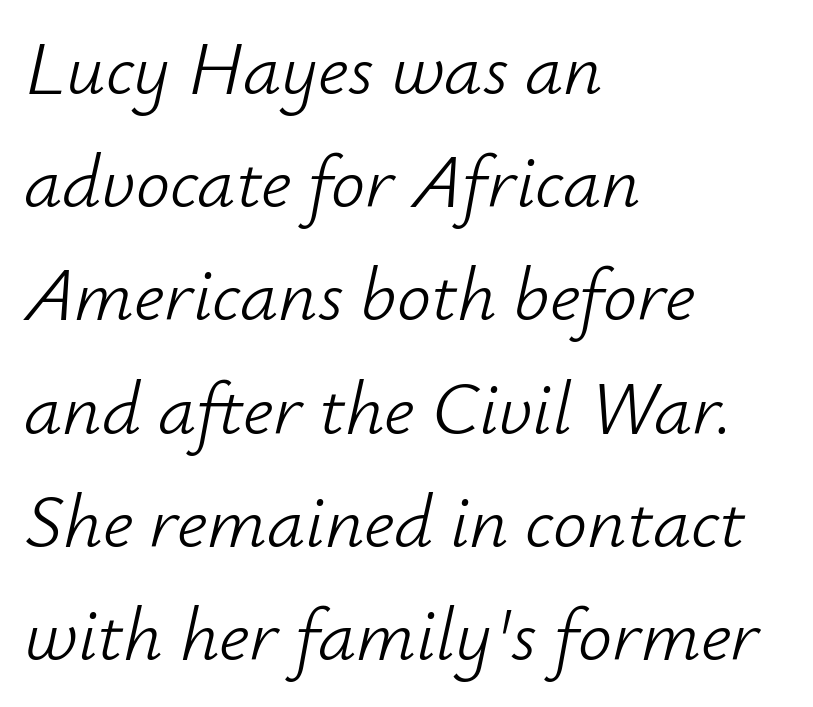
The image shows 76 px light type, italic (leaning right); set left-aligned, normal line spacing (1.49x), normal letter spacing, not underlined; low stroke contrast and a small x-height.
